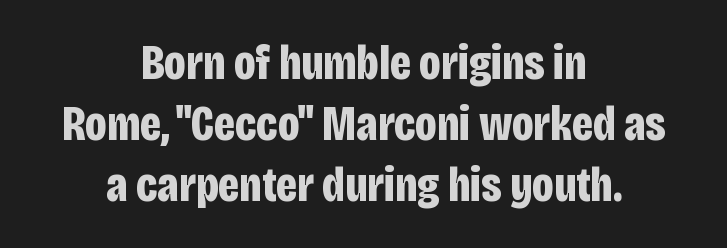
{"serif": "no", "italic": "no", "bold": "yes", "weight": "bold", "width": "condensed", "stroke_contrast": "low", "x_height": "large", "monospaced": "no", "underline": "no", "align": "center", "line_spacing_ratio": 1.24, "letter_spacing": "normal", "letter_spacing_em": 0.0, "glyph_px": 49}
